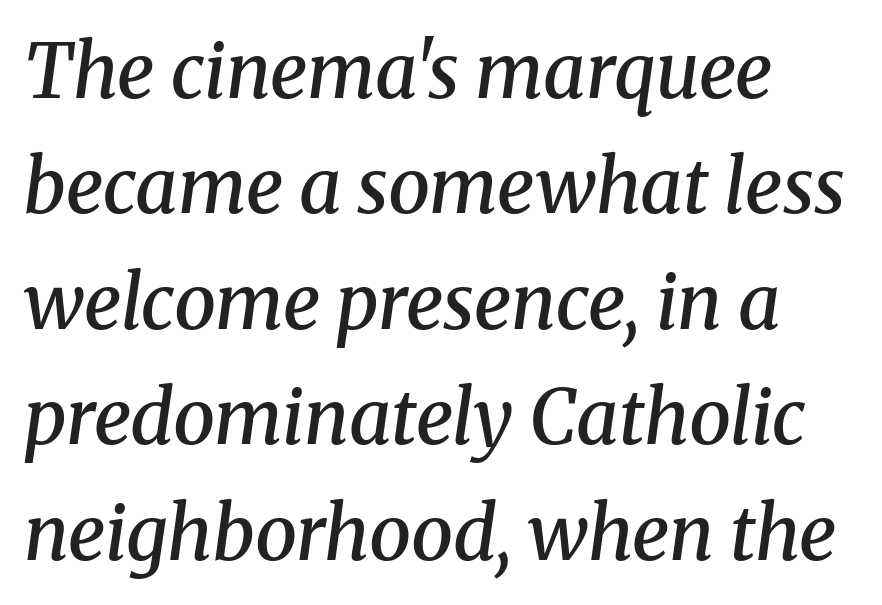
{"serif": "yes", "italic": "yes", "lean": "right", "slant_degrees": 8, "bold": "semi", "weight": "semibold", "width": "normal", "stroke_contrast": "medium", "x_height": "medium", "monospaced": "no", "underline": "no", "align": "left", "line_spacing": "normal", "line_spacing_ratio": 1.54, "letter_spacing": "normal", "letter_spacing_em": 0.0, "glyph_px": 75}
